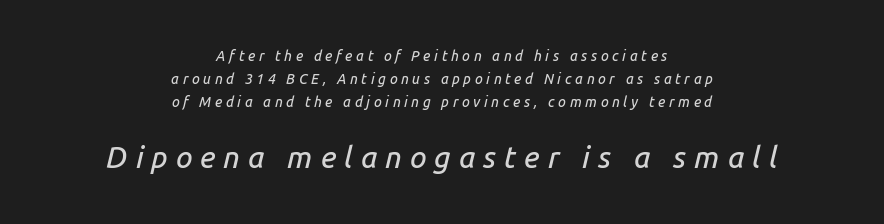
Q: Is the text italic (slanted)? A: Yes, it leans right by about 14 degrees.
Q: Is the text underlined? A: No.
Q: How is the paragraph aligned? A: Centered.
Q: Is the spacing between letters normal or unusually wide? A: Unusually wide.
Q: Is the spacing between lines tight, normal or loose? A: Normal.
Q: Which block of text is set in a larger size, the first (top) or the second (bottom)? A: The second (bottom) one.
Q: Width (condensed, normal, or wide)? A: Normal.
Q: Stroke contrast? A: Low.
Q: x-height? A: Medium.
Q: Monospaced? A: No.
